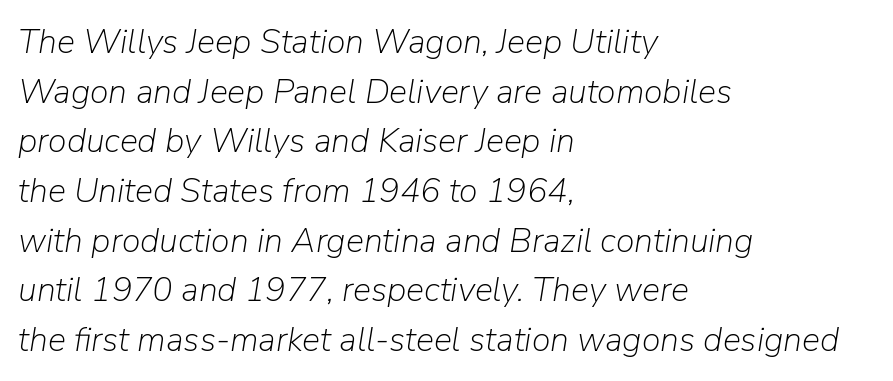
{"italic": "yes", "lean": "right", "slant_degrees": 9, "bold": "no", "weight": "light", "width": "normal", "stroke_contrast": "low", "x_height": "medium", "monospaced": "no", "underline": "no", "align": "left", "line_spacing": "normal", "line_spacing_ratio": 1.46, "letter_spacing": "normal", "letter_spacing_em": 0.0, "glyph_px": 34}
